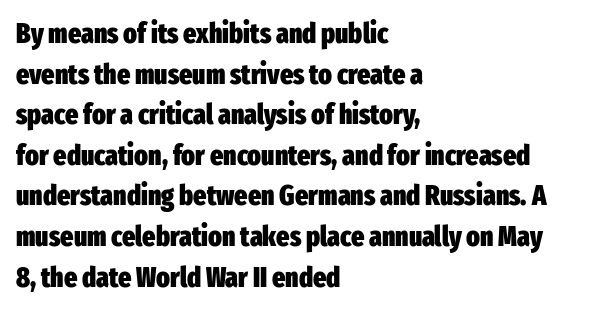
The foot of each line stays bare and open. What kind of face is this? One without serifs — a sans. Proportional: the letters do not fall into vertical columns. Strong, thick strokes mark this as bold type.
